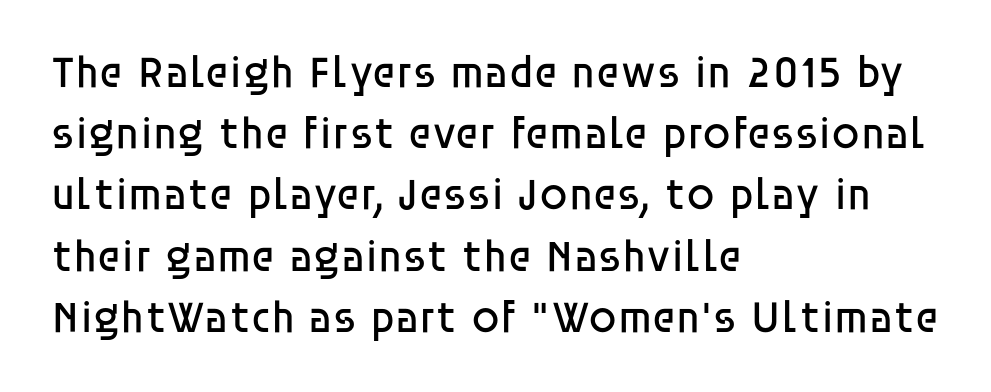
{"serif": "no", "italic": "no", "bold": "no", "weight": "regular", "width": "normal", "stroke_contrast": "low", "x_height": "large", "monospaced": "no", "underline": "no", "align": "left", "line_spacing": "normal", "line_spacing_ratio": 1.36, "letter_spacing": "normal", "letter_spacing_em": 0.0, "glyph_px": 45}
